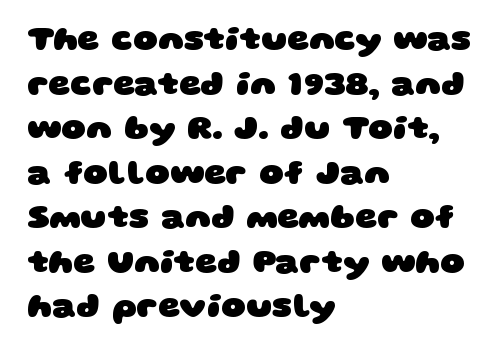
{"serif": "no", "bold": "yes", "weight": "heavy", "width": "wide", "stroke_contrast": "low", "x_height": "large", "monospaced": "no", "underline": "no", "align": "left", "line_spacing": "normal", "line_spacing_ratio": 1.31, "letter_spacing": "normal", "letter_spacing_em": 0.0, "glyph_px": 34}
